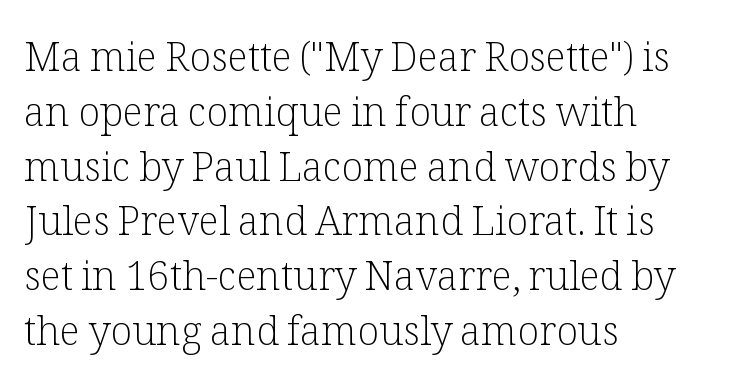
Q: Is the text bold? A: No.
Q: Is the text italic (slanted)? A: No, it is upright.
Q: Is the typeface a serif or a sans-serif typeface? A: Serif.
Q: Is the text underlined? A: No.
Q: How is the paragraph aligned? A: Left-aligned.
Q: Is the spacing between letters normal or unusually wide? A: Normal.
Q: Is the spacing between lines tight, normal or loose? A: Normal.
Q: Width (condensed, normal, or wide)? A: Normal.
Q: Stroke contrast? A: Low.
Q: x-height? A: Medium.
Q: Monospaced? A: No.
